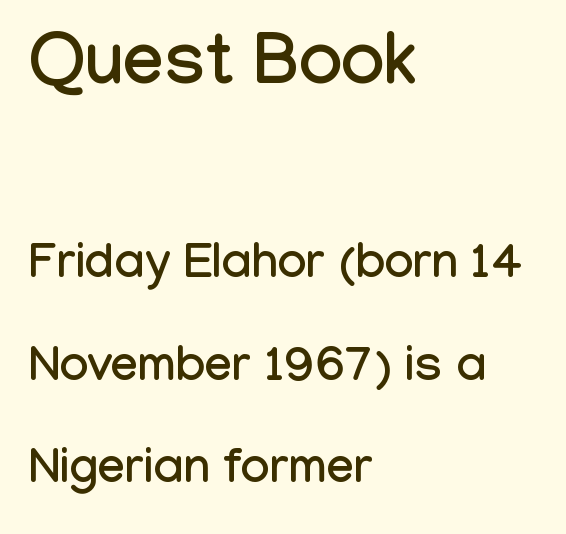
No feet cap the strokes, marking this as sans-serif type. Summary of vertical rhythm: relaxed, with wide interline spacing. Varying glyph widths throughout — classic text-font behaviour. The tracking reads as untouched default to a designer's eye.
